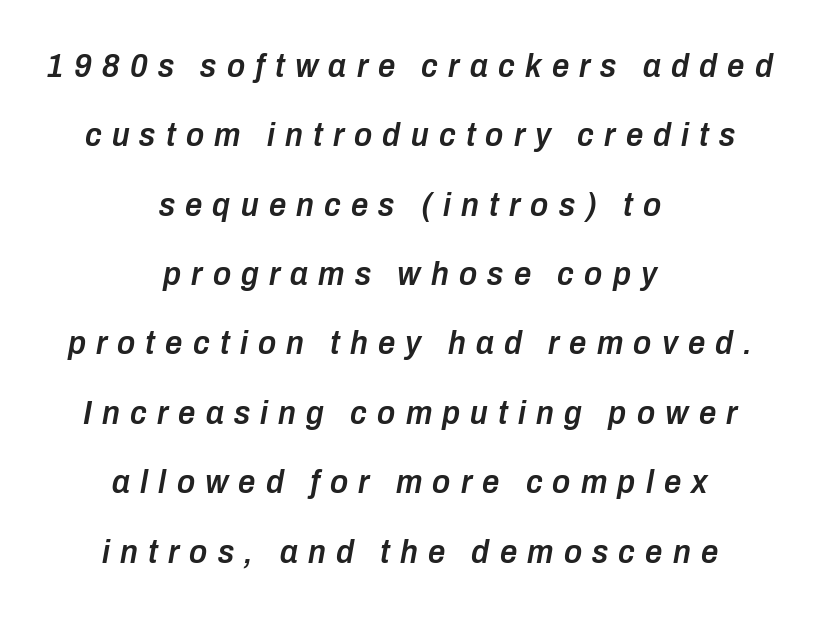
{"italic": "yes", "lean": "right", "slant_degrees": 10, "bold": "semi", "weight": "semibold", "width": "condensed", "stroke_contrast": "low", "x_height": "medium", "monospaced": "no", "underline": "no", "align": "center", "line_spacing": "loose", "line_spacing_ratio": 2.04, "letter_spacing": "wide", "letter_spacing_em": 0.3, "glyph_px": 34}
